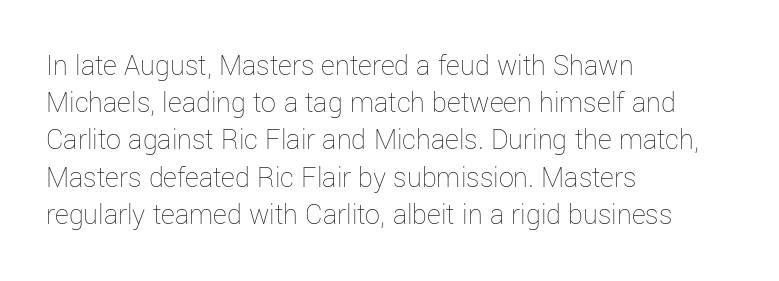
Q: Is the text bold? A: No.
Q: Is the text italic (slanted)? A: No, it is upright.
Q: Is the text underlined? A: No.
Q: How is the paragraph aligned? A: Left-aligned.
Q: Is the spacing between letters normal or unusually wide? A: Normal.
Q: Width (condensed, normal, or wide)? A: Normal.
Q: Stroke contrast? A: Low.
Q: x-height? A: Medium.
Q: Monospaced? A: No.
